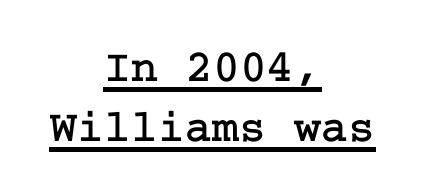
Font category for this specimen: serif. Check the space under the baseline: a stroke is drawn there. Words appear dense and cohesive because spacing is normal. Successive baselines arrive at the customary interval.
